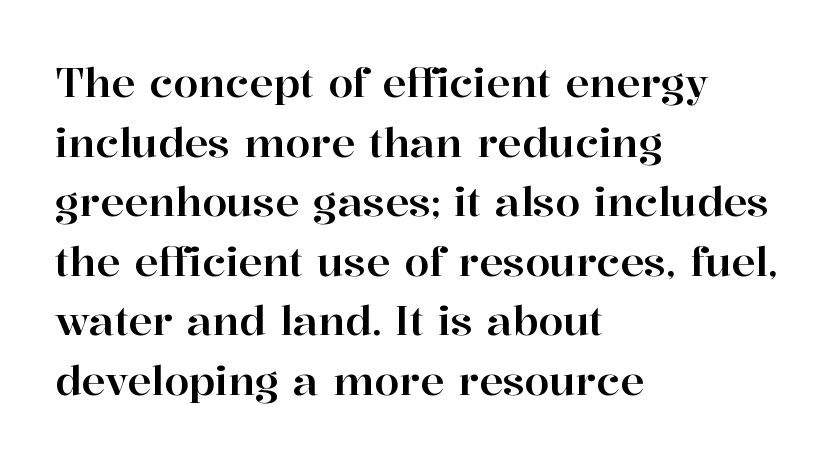
{"serif": "yes", "italic": "no", "width": "normal", "stroke_contrast": "high", "x_height": "medium", "monospaced": "no", "underline": "no", "align": "left", "line_spacing": "normal", "line_spacing_ratio": 1.49, "letter_spacing": "normal", "letter_spacing_em": 0.0, "glyph_px": 40}
